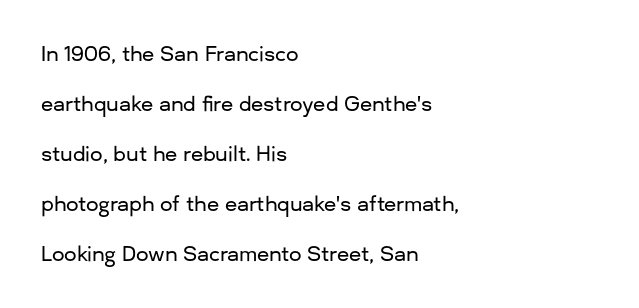
Ordinary non-slanted type is in use. The rag falls on the right side of this text block. This block would shrink considerably if given ordinary leading; it's expanded now. Here the glyphs are tracked normally, forming tight word shapes. Glance below the letters and you will spot only blank space.
